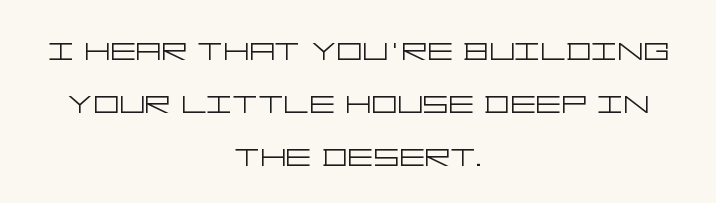
Q: Is the text bold? A: No.
Q: Is the text italic (slanted)? A: No, it is upright.
Q: Is the typeface a serif or a sans-serif typeface? A: Sans-serif.
Q: Is the text underlined? A: No.
Q: How is the paragraph aligned? A: Centered.
Q: Is the spacing between letters normal or unusually wide? A: Normal.
Q: Is the spacing between lines tight, normal or loose? A: Normal.
Q: Width (condensed, normal, or wide)? A: Wide.
Q: Stroke contrast? A: Low.
Q: x-height? A: Large.
